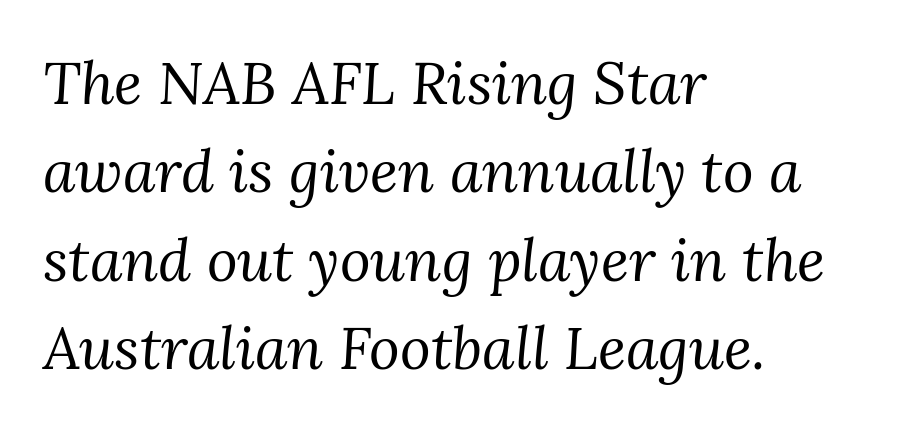
The passage shown is typeset with a serif family. The weight would be labelled regular, book, light, or lighter still. Which margin do the lines hug? The left one — the right edge is uneven. Check the space under the baseline: it is left empty.
